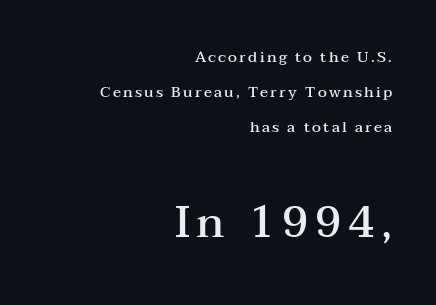
{"serif": "yes", "italic": "no", "bold": "semi", "weight": "semibold", "width": "wide", "stroke_contrast": "medium", "x_height": "medium", "monospaced": "no", "underline": "no", "align": "right", "line_spacing": "loose", "line_spacing_ratio": 2.35, "larger_block": "second", "size_ratio": 2.93, "glyph_px": 44}
